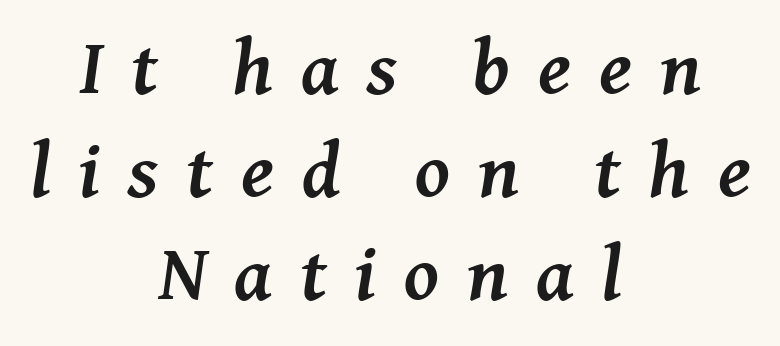
The image shows 78 px semibold serif type, italic (leaning right); set centered, normal line spacing (1.32x), unusually wide letter spacing (+0.36 em), not underlined; medium stroke contrast and a medium x-height.
